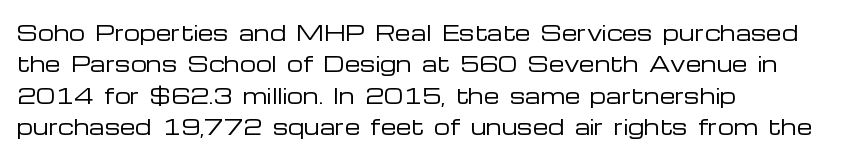
The image shows 20 px text type, upright; set left-aligned, normal line spacing (1.57x), normal letter spacing, not underlined.
